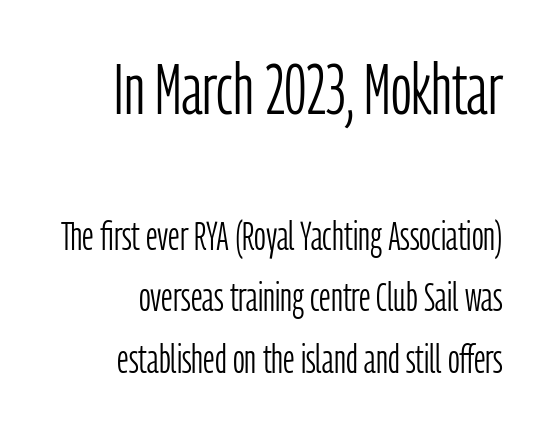
{"serif": "no", "italic": "no", "bold": "no", "weight": "light", "width": "condensed", "stroke_contrast": "low", "x_height": "medium", "monospaced": "no", "underline": "no", "align": "right", "line_spacing": "normal", "line_spacing_ratio": 1.5, "letter_spacing": "normal", "letter_spacing_em": 0.0, "larger_block": "first", "size_ratio": 1.76, "glyph_px": 72}
